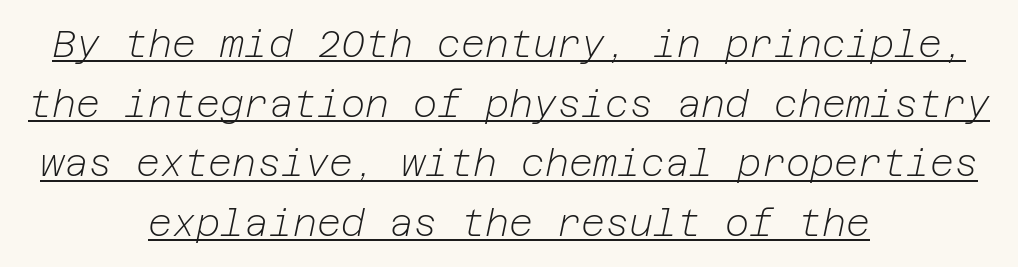
{"italic": "yes", "lean": "right", "slant_degrees": 12, "bold": "no", "weight": "light", "width": "normal", "stroke_contrast": "low", "x_height": "medium", "underline": "yes", "align": "center", "line_spacing": "normal", "line_spacing_ratio": 1.61, "letter_spacing": "normal", "letter_spacing_em": 0.0, "glyph_px": 37}
